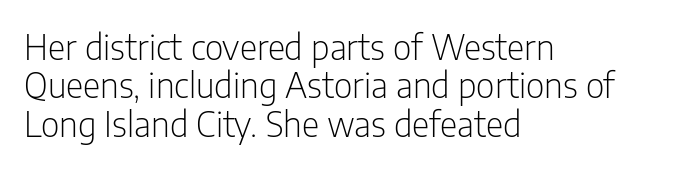
Characters follow at the spacing the type designer built in. Just letters on the line, the space beneath them empty. No chunkiness to these letters — they're not bold. Very little white space separates one row of letters from the next.
